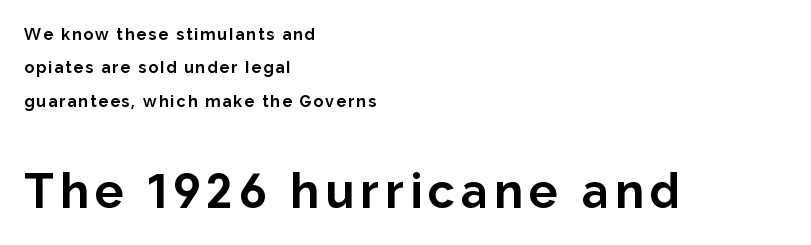
{"serif": "no", "italic": "no", "bold": "yes", "weight": "bold", "width": "normal", "stroke_contrast": "low", "x_height": "medium", "monospaced": "no", "underline": "no", "align": "left", "line_spacing": "loose", "line_spacing_ratio": 2.08, "larger_block": "second", "size_ratio": 3.0, "glyph_px": 48}
